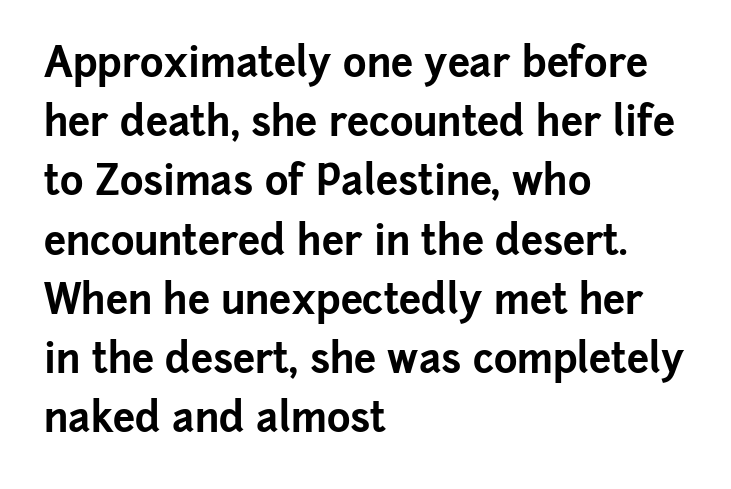
{"serif": "no", "italic": "no", "bold": "yes", "weight": "bold", "width": "normal", "stroke_contrast": "low", "x_height": "medium", "monospaced": "no", "underline": "no", "align": "left", "line_spacing": "normal", "line_spacing_ratio": 1.48, "letter_spacing": "normal", "letter_spacing_em": 0.0, "glyph_px": 40}
